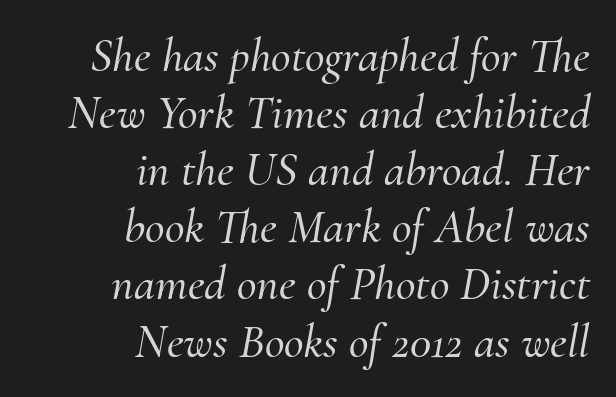
Is this a fixed-width face? No — the glyphs have proportional, varying widths. The specimen omits any rule beneath the text block's lines. If you drew a ruler down the right edge, every line would touch it. This is serif lettering, the kind often seen in printed books. These lines keep a tight, regular rhythm from letter to letter.
